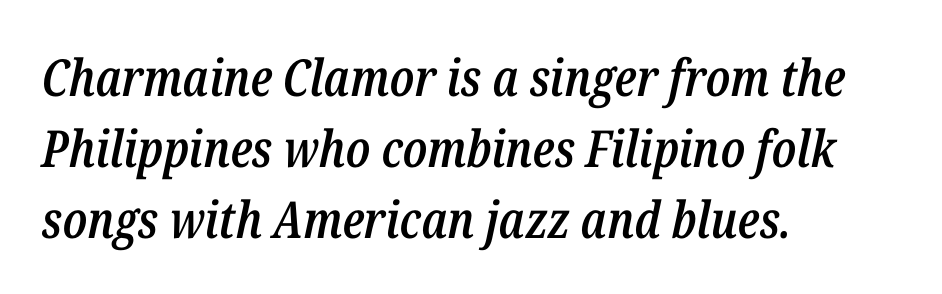
{"italic": "yes", "lean": "right", "slant_degrees": 12, "bold": "semi", "weight": "semibold", "width": "condensed", "stroke_contrast": "low", "x_height": "medium", "monospaced": "no", "underline": "no", "align": "left", "line_spacing": "normal", "line_spacing_ratio": 1.39, "letter_spacing": "normal", "letter_spacing_em": 0.0, "glyph_px": 51}
